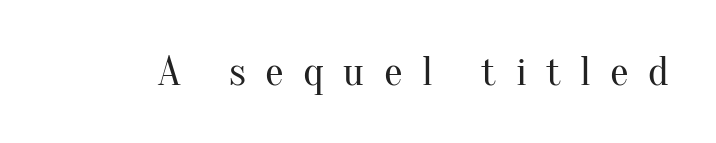
Q: Is the text bold? A: No.
Q: Is the text italic (slanted)? A: No, it is upright.
Q: Is the typeface a serif or a sans-serif typeface? A: Serif.
Q: Is the text underlined? A: No.
Q: Is the spacing between letters normal or unusually wide? A: Unusually wide.
Q: Width (condensed, normal, or wide)? A: Normal.
Q: Stroke contrast? A: Medium.
Q: x-height? A: Small.
Q: Monospaced? A: No.
